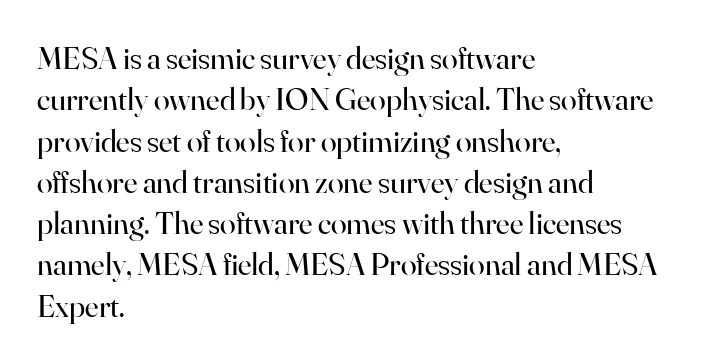
Q: Is the text bold? A: No.
Q: Is the text italic (slanted)? A: No, it is upright.
Q: Is the typeface a serif or a sans-serif typeface? A: Serif.
Q: Is the text underlined? A: No.
Q: How is the paragraph aligned? A: Left-aligned.
Q: Is the spacing between letters normal or unusually wide? A: Normal.
Q: Is the spacing between lines tight, normal or loose? A: Normal.
Q: Width (condensed, normal, or wide)? A: Normal.
Q: Stroke contrast? A: High.
Q: x-height? A: Small.
Q: Monospaced? A: No.
